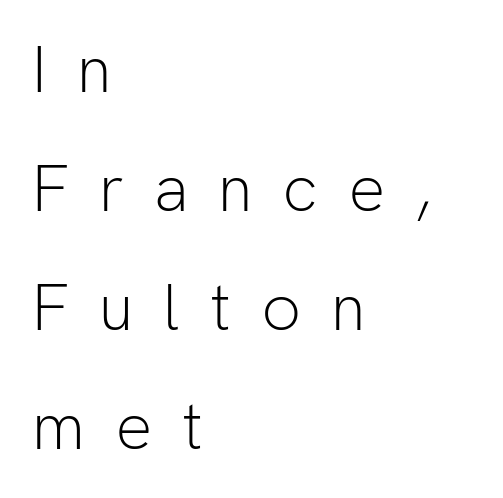
The image shows 65 px light sans-serif type, upright; set left-aligned, line spacing 1.83x, unusually wide letter spacing (+0.46 em), not underlined; low stroke contrast and a medium x-height.
